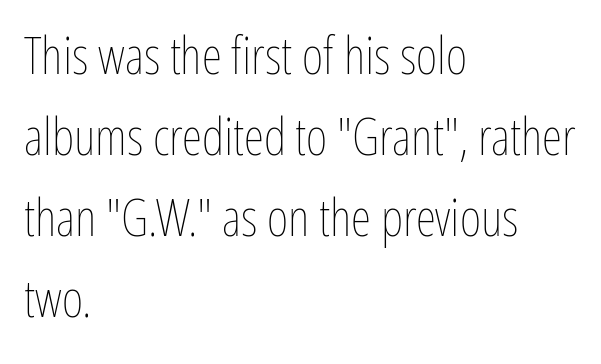
The horizontal fit of the characters is conventional and even. Is this a heavy cut? Hardly; it is regular or lighter. Varying glyph widths throughout — classic text-font behaviour. Rendered with straight, roman letterforms.
